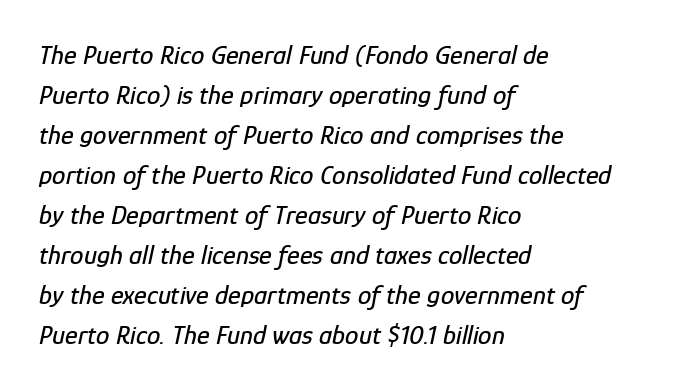
{"italic": "yes", "lean": "right", "slant_degrees": 12, "underline": "no", "align": "left", "line_spacing": "normal", "line_spacing_ratio": 1.48, "letter_spacing": "normal", "letter_spacing_em": 0.0, "glyph_px": 27}
